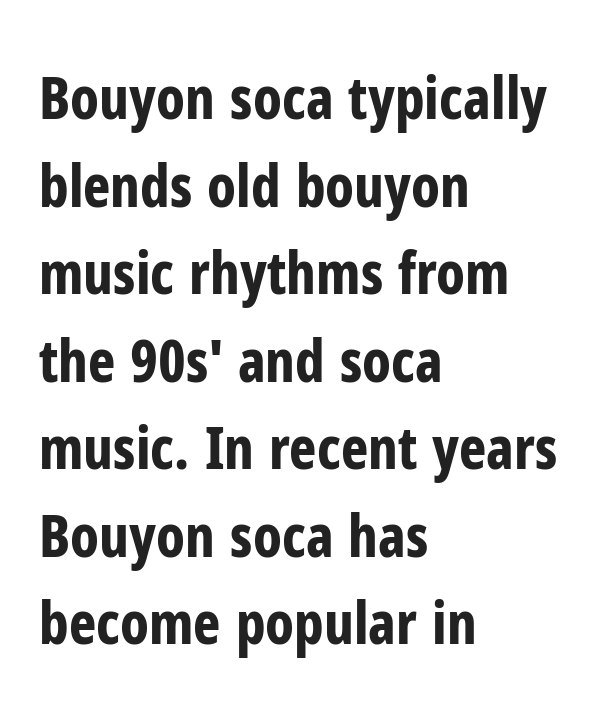
The rendering shows plain stroke endings on the letterforms — a sans-serif design. This rendering features lettering with no underline. Normally led — the rows are evenly, conventionally spaced. Proportional: the letters do not fall into vertical columns. A roman cut, with each character standing at attention. The gaps between neighbouring characters are ordinary and unremarkable.
